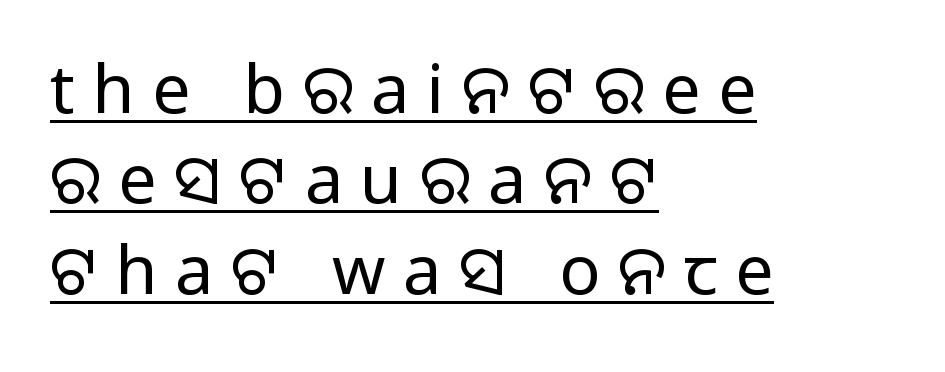
{"serif": "no", "italic": "no", "bold": "no", "weight": "regular", "width": "normal", "stroke_contrast": "low", "x_height": "large", "monospaced": "no", "underline": "yes", "align": "left", "line_spacing": "normal", "line_spacing_ratio": 1.33, "letter_spacing": "wide", "letter_spacing_em": 0.26, "glyph_px": 68}
